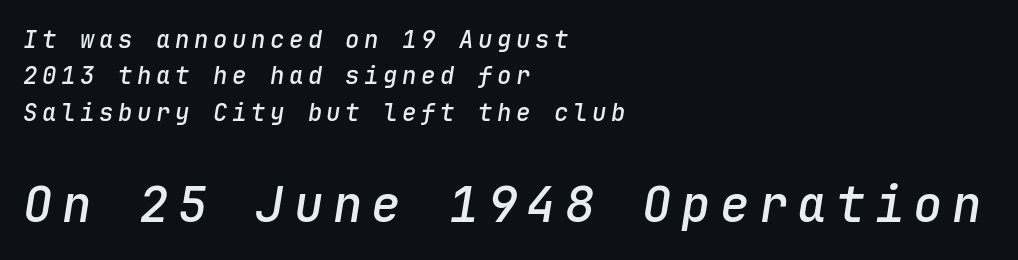
{"italic": "yes", "lean": "right", "slant_degrees": 9, "bold": "semi", "weight": "semibold", "width": "normal", "stroke_contrast": "low", "x_height": "medium", "monospaced": "yes", "underline": "no", "align": "left", "line_spacing": "normal", "line_spacing_ratio": 1.52, "larger_block": "second", "size_ratio": 2.04, "glyph_px": 49}
